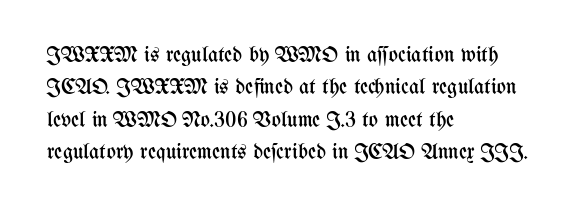
The image shows 22 px text type, upright; set left-aligned, normal line spacing (1.47x), normal letter spacing, not underlined.
